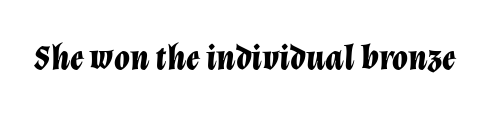
The face used here has a pronounced slope to its letters. These lines keep a tight, regular rhythm from letter to letter. Anything drawn beneath the words? Only blank space. The characters look thick and weighty, a clear bold.
